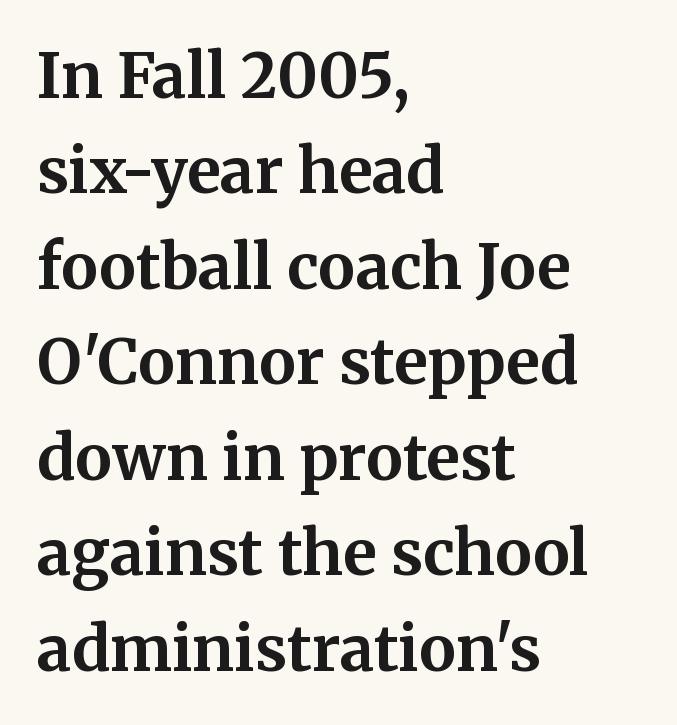
{"serif": "yes", "italic": "no", "bold": "yes", "weight": "bold", "width": "normal", "stroke_contrast": "medium", "x_height": "medium", "monospaced": "no", "underline": "no", "align": "left", "line_spacing": "normal", "line_spacing_ratio": 1.54, "letter_spacing": "normal", "letter_spacing_em": 0.0, "glyph_px": 62}
